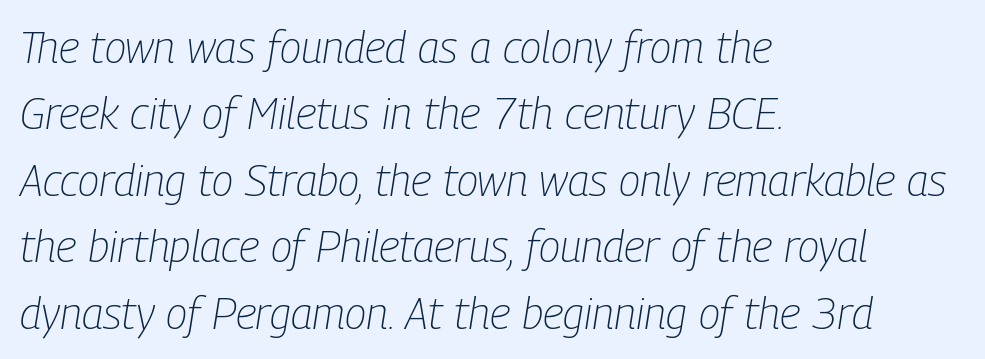
Interline gaps are of average width in this sample. The typesetter chose a ragged-right arrangement here. Proportional: the letters do not fall into vertical columns. The text carries the slant typical of an italic or oblique font.
